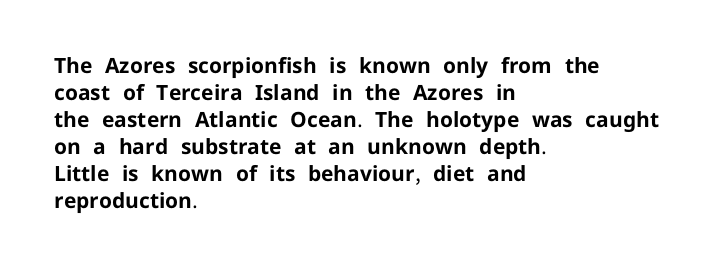
The image shows 21 px bold type, upright; set left-aligned, normal line spacing (1.29x), normal letter spacing, not underlined.
